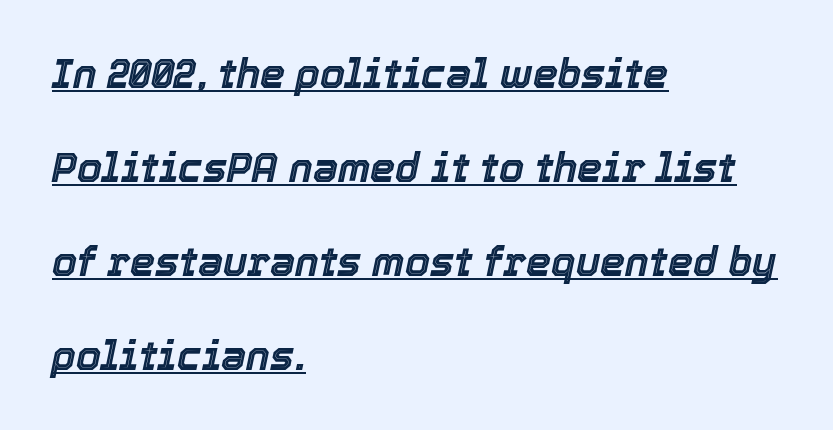
Q: Is the text italic (slanted)? A: Yes, it leans right by about 12 degrees.
Q: Is the text underlined? A: Yes.
Q: How is the paragraph aligned? A: Left-aligned.
Q: Is the spacing between letters normal or unusually wide? A: Normal.
Q: Is the spacing between lines tight, normal or loose? A: Loose.
Q: Width (condensed, normal, or wide)? A: Normal.
Q: x-height? A: Medium.
Q: Monospaced? A: No.
